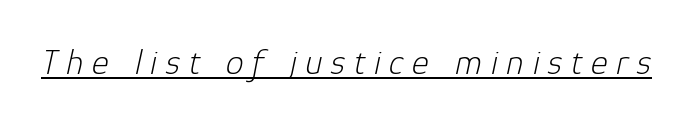
{"italic": "yes", "lean": "right", "slant_degrees": 12, "bold": "no", "weight": "light", "width": "normal", "stroke_contrast": "low", "x_height": "medium", "monospaced": "no", "underline": "yes", "letter_spacing": "wide", "letter_spacing_em": 0.24, "glyph_px": 36}
